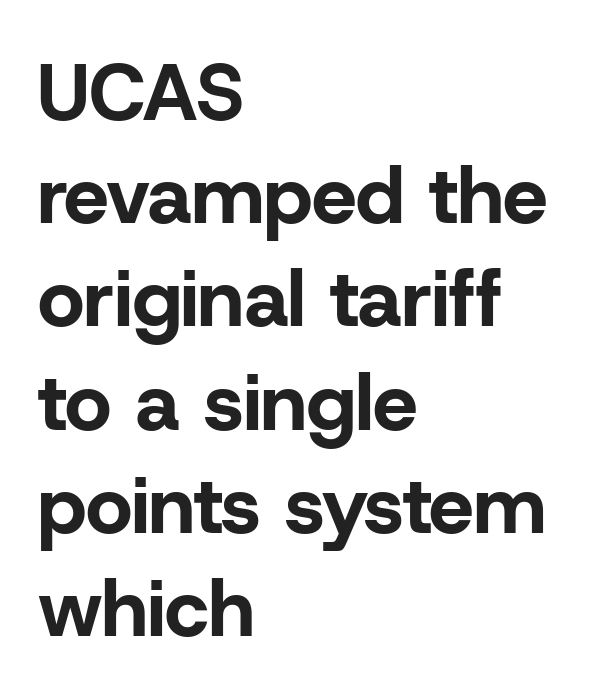
{"serif": "no", "italic": "no", "bold": "yes", "weight": "bold", "width": "normal", "stroke_contrast": "low", "x_height": "medium", "monospaced": "no", "underline": "no", "align": "left", "line_spacing": "normal", "line_spacing_ratio": 1.29, "letter_spacing": "normal", "letter_spacing_em": 0.0, "glyph_px": 80}
